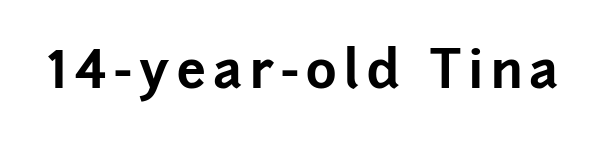
Q: Is the text bold? A: Yes.
Q: Is the text italic (slanted)? A: No, it is upright.
Q: Is the typeface a serif or a sans-serif typeface? A: Sans-serif.
Q: Is the text underlined? A: No.
Q: Width (condensed, normal, or wide)? A: Normal.
Q: Stroke contrast? A: Low.
Q: x-height? A: Medium.
Q: Monospaced? A: No.
